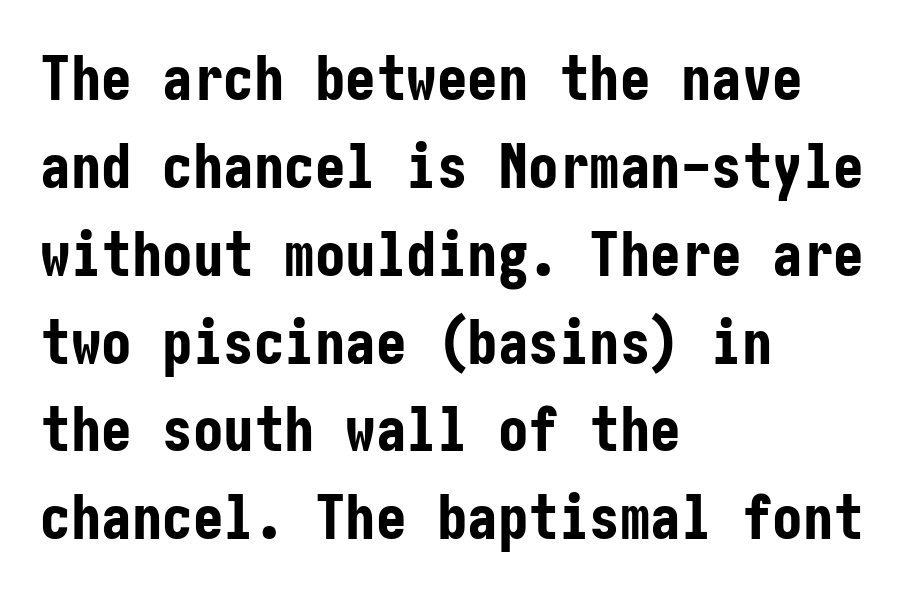
The image shows 61 px bold, condensed sans-serif type, upright; set left-aligned, normal line spacing (1.44x), normal letter spacing, not underlined; low stroke contrast and a medium x-height.
